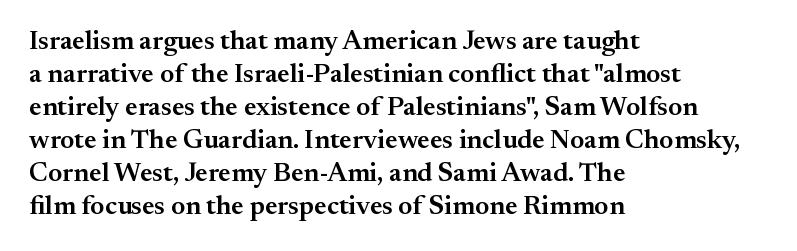
{"italic": "no", "bold": "semi", "underline": "no", "align": "left", "line_spacing_ratio": 1.22, "letter_spacing": "normal", "letter_spacing_em": 0.0, "glyph_px": 27}
